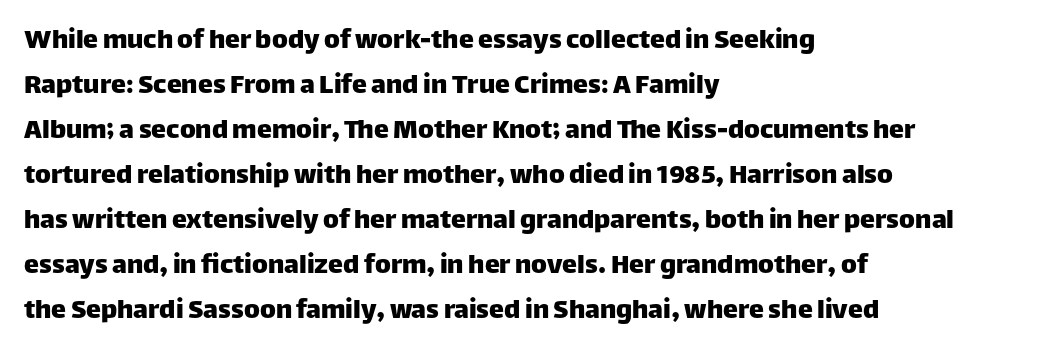
The image shows 30 px sans-serif type, upright; set left-aligned, normal line spacing (1.5x), normal letter spacing, not underlined; low stroke contrast and a large x-height.
